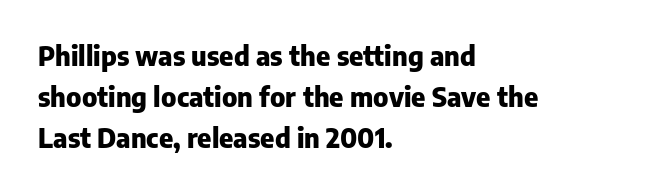
{"italic": "no", "bold": "yes", "underline": "no", "align": "left", "line_spacing": "normal", "line_spacing_ratio": 1.51, "letter_spacing": "normal", "letter_spacing_em": 0.0, "glyph_px": 27}
